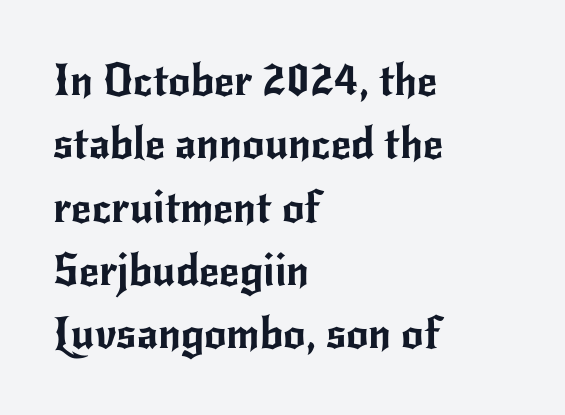
In terms of letterspacing, this is plain default setting. No italicization has been applied; the sample stays upright. Is there much room between lines? A standard amount, neither cramped nor airy. Caption: multi-line text, flush left, ragged right. Check under the words: just untouched page.
